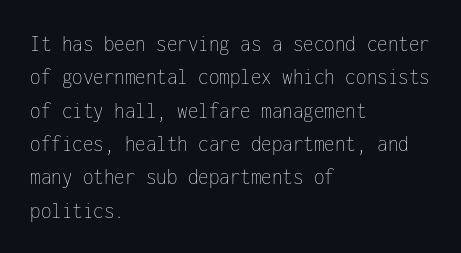
The image shows 24 px text type, upright; set left-aligned, normal line spacing (1.39x), normal letter spacing, not underlined.
